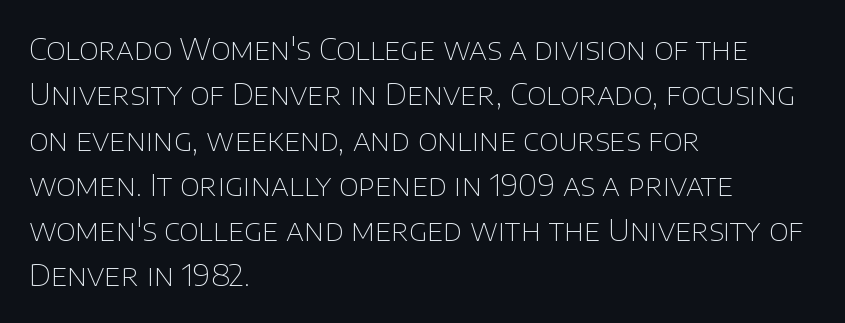
{"serif": "no", "italic": "no", "bold": "no", "weight": "thin", "width": "normal", "stroke_contrast": "low", "x_height": "large", "monospaced": "no", "underline": "no", "align": "left", "line_spacing": "normal", "line_spacing_ratio": 1.51, "letter_spacing": "normal", "letter_spacing_em": 0.0, "glyph_px": 30}
